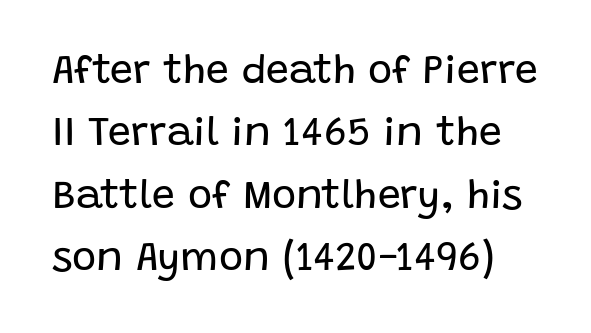
{"serif": "no", "italic": "no", "bold": "no", "weight": "regular", "width": "normal", "stroke_contrast": "low", "x_height": "large", "monospaced": "no", "underline": "no", "line_spacing": "normal", "line_spacing_ratio": 1.52, "letter_spacing": "normal", "letter_spacing_em": 0.0, "glyph_px": 41}
